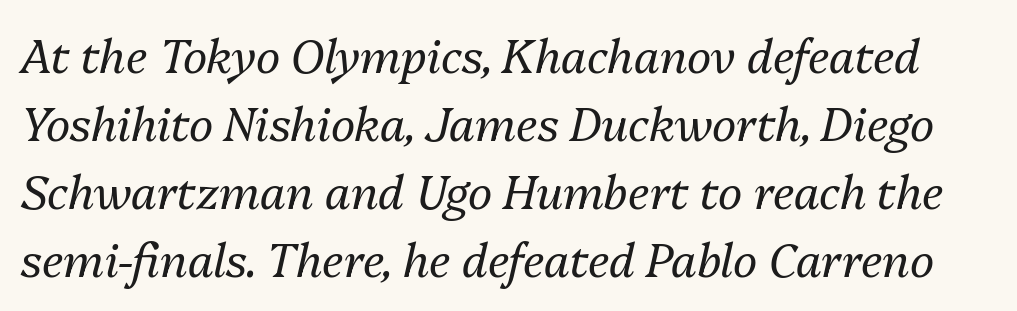
In terms of posture, this sample is oblique. You could not count columns in this text — the font is proportionally spaced. The typesetting does not lean heavy: it is not bold. Honestly, there is no underline to notice here at all. There is no visible air inserted between adjacent glyphs. The line-height multiplier appears to be the usual default.
